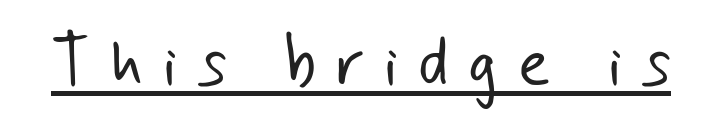
Q: Is the text bold? A: No.
Q: Is the typeface a serif or a sans-serif typeface? A: Sans-serif.
Q: Is the text underlined? A: Yes.
Q: Is the spacing between letters normal or unusually wide? A: Unusually wide.
Q: Width (condensed, normal, or wide)? A: Normal.
Q: Stroke contrast? A: Low.
Q: x-height? A: Small.
Q: Monospaced? A: No.
